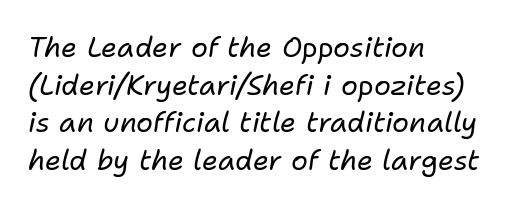
{"italic": "yes", "lean": "right", "slant_degrees": 11, "bold": "no", "weight": "regular", "width": "normal", "stroke_contrast": "low", "x_height": "medium", "monospaced": "no", "underline": "no", "align": "left", "line_spacing": "normal", "line_spacing_ratio": 1.34, "letter_spacing": "normal", "letter_spacing_em": 0.0, "glyph_px": 28}
